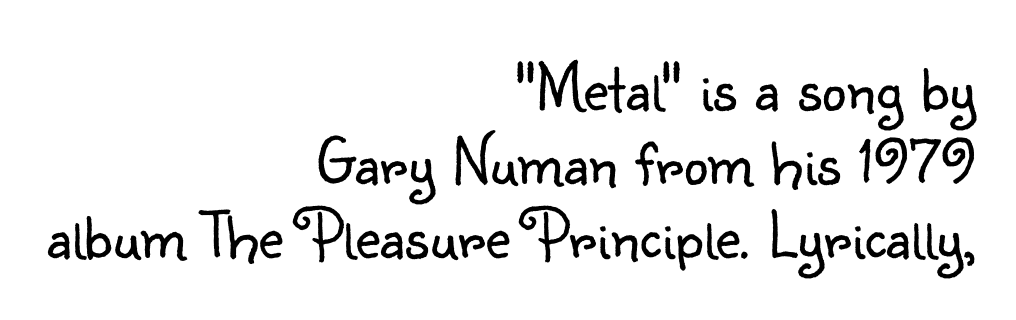
The rendering shows plain stroke endings on the letterforms — a sans-serif design. A typesetter would call this zero additional tracking. Just letters on the line, the space beneath them empty. The passage is arranged like a letterhead date or caption credit — flush right. Ascenders rise straight up at ninety degrees.
